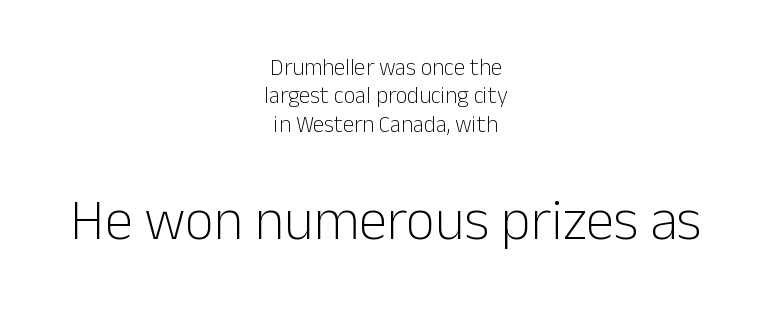
The lettering stays uniformly vertical, giving the passage a roman look. Visually the block forms a symmetrical silhouette, jagged on both flanks. This sample uses plain, unmodified letter spacing. The face used here is a sans, in the tradition of grotesques and geometrics. Decoration check: the copy has no underline. The strokes are not fattened; the text isn't bold.
